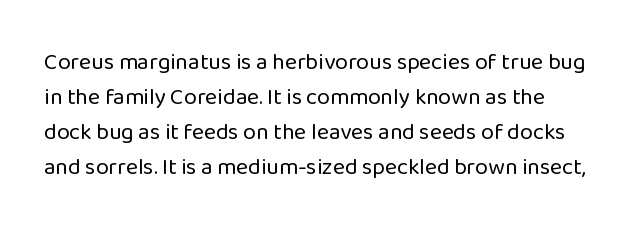
{"italic": "no", "bold": "no", "underline": "no", "line_spacing": "normal", "line_spacing_ratio": 1.52, "letter_spacing": "normal", "letter_spacing_em": 0.0, "glyph_px": 23}
